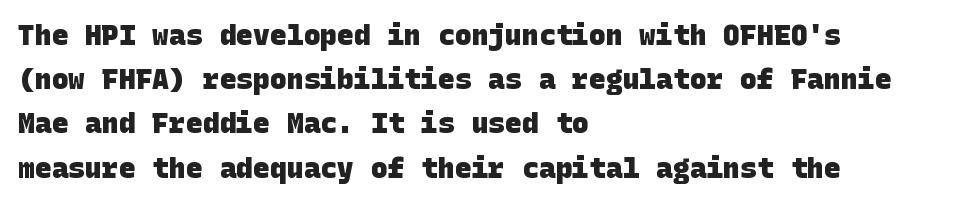
Q: Is the text bold? A: Yes.
Q: Is the typeface a serif or a sans-serif typeface? A: Sans-serif.
Q: Is the text underlined? A: No.
Q: How is the paragraph aligned? A: Left-aligned.
Q: Is the spacing between letters normal or unusually wide? A: Normal.
Q: Is the spacing between lines tight, normal or loose? A: Normal.
Q: Width (condensed, normal, or wide)? A: Normal.
Q: Stroke contrast? A: Low.
Q: x-height? A: Large.
